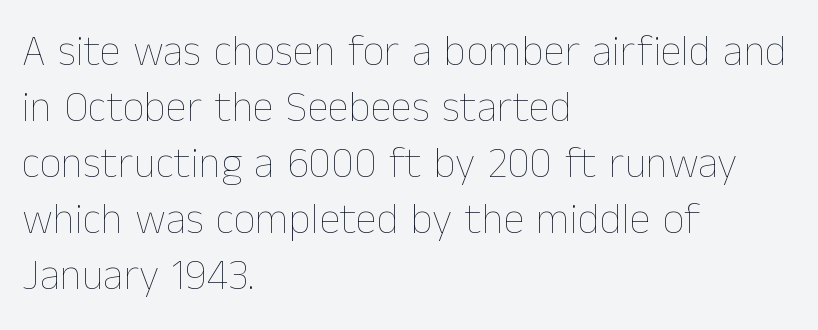
Q: Is the text bold? A: No.
Q: Is the text italic (slanted)? A: No, it is upright.
Q: Is the text underlined? A: No.
Q: How is the paragraph aligned? A: Left-aligned.
Q: Is the spacing between letters normal or unusually wide? A: Normal.
Q: Is the spacing between lines tight, normal or loose? A: Normal.
Q: Width (condensed, normal, or wide)? A: Normal.
Q: Stroke contrast? A: Low.
Q: x-height? A: Medium.
Q: Monospaced? A: No.
